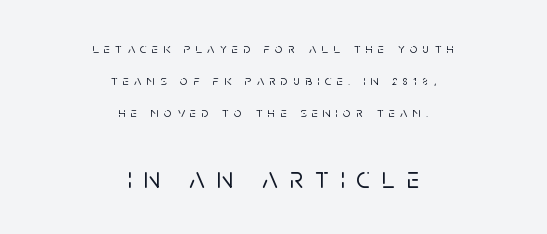
The emphasis by scale lands on block number two, below. The type family on display is of the sans-serif kind. Think of a printed novel: that variable character pitch is what you see here. Widely set lines give the paragraph a tall, airy silhouette.
